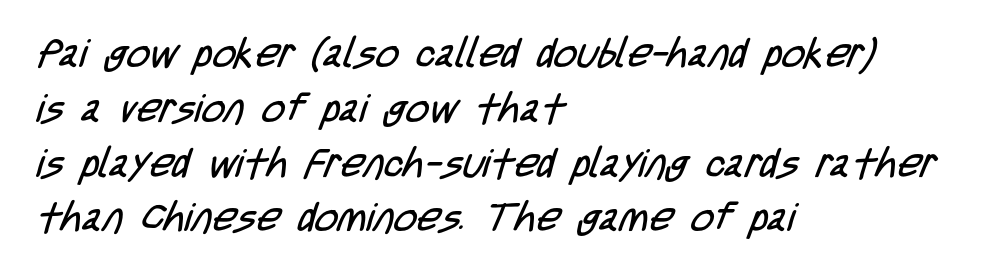
{"serif": "no", "bold": "no", "weight": "regular", "width": "condensed", "stroke_contrast": "low", "x_height": "large", "monospaced": "no", "underline": "no", "align": "left", "line_spacing": "normal", "line_spacing_ratio": 1.37, "letter_spacing": "normal", "letter_spacing_em": 0.0, "glyph_px": 40}
